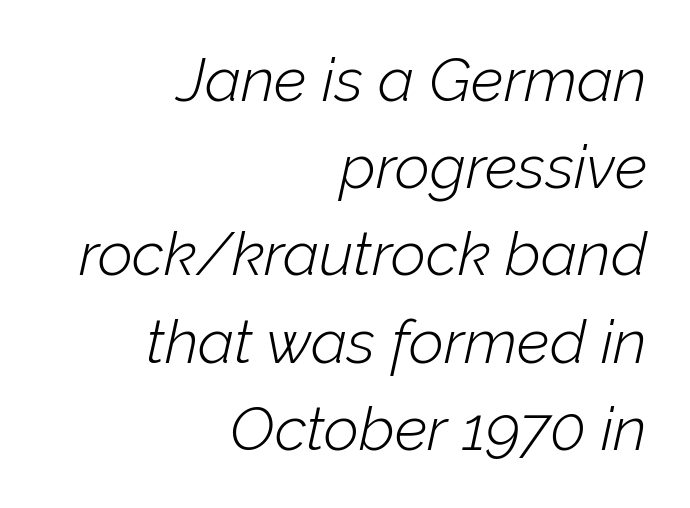
Q: Is the text bold? A: No.
Q: Is the text italic (slanted)? A: Yes, it leans right by about 12 degrees.
Q: Is the text underlined? A: No.
Q: How is the paragraph aligned? A: Right-aligned.
Q: Is the spacing between letters normal or unusually wide? A: Normal.
Q: Is the spacing between lines tight, normal or loose? A: Normal.
Q: Width (condensed, normal, or wide)? A: Normal.
Q: Stroke contrast? A: Low.
Q: x-height? A: Medium.
Q: Monospaced? A: No.
